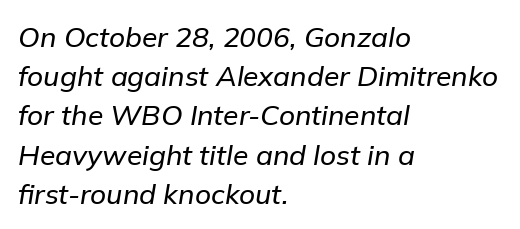
Looks like regular typesetting: each glyph gets only the width it needs. This rendering leaves character spacing at its baseline value. Rule under the text: the space is simply empty. Italic? Definitely — the glyphs are oblique.
